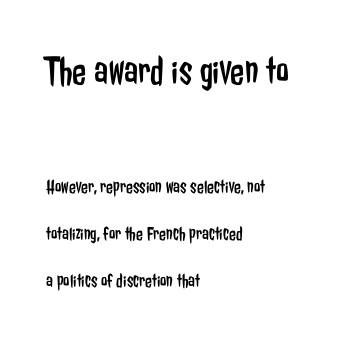
{"serif": "no", "italic": "no", "bold": "no", "weight": "regular", "width": "condensed", "stroke_contrast": "low", "x_height": "medium", "monospaced": "no", "underline": "no", "align": "left", "line_spacing": "loose", "line_spacing_ratio": 2.33, "letter_spacing": "normal", "letter_spacing_em": 0.0, "larger_block": "first", "size_ratio": 2.05, "glyph_px": 41}
